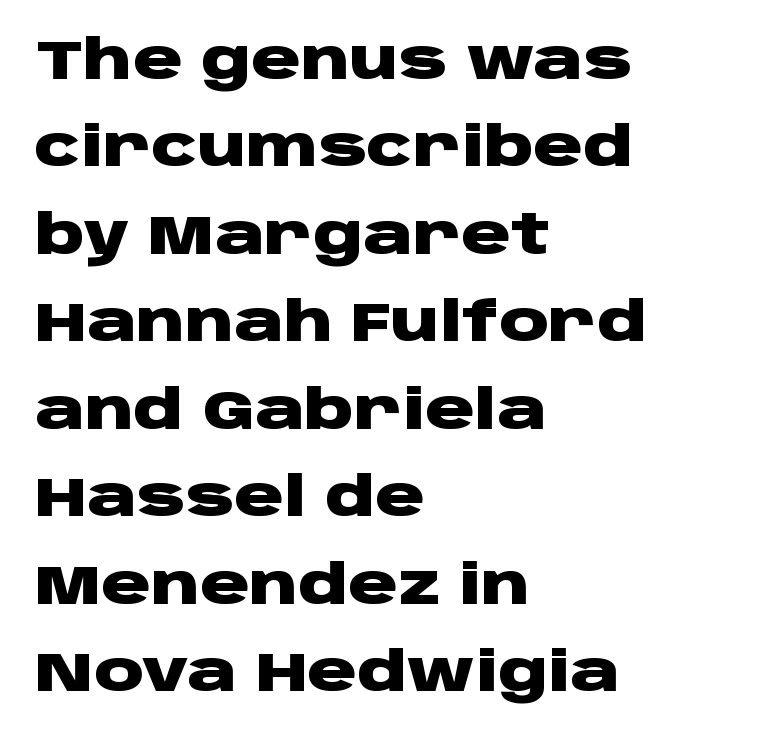
Q: Is the text bold? A: Yes.
Q: Is the text italic (slanted)? A: No, it is upright.
Q: Is the typeface a serif or a sans-serif typeface? A: Sans-serif.
Q: Is the text underlined? A: No.
Q: How is the paragraph aligned? A: Left-aligned.
Q: Is the spacing between letters normal or unusually wide? A: Normal.
Q: Is the spacing between lines tight, normal or loose? A: Normal.
Q: Width (condensed, normal, or wide)? A: Wide.
Q: Stroke contrast? A: Low.
Q: x-height? A: Large.
Q: Monospaced? A: No.
